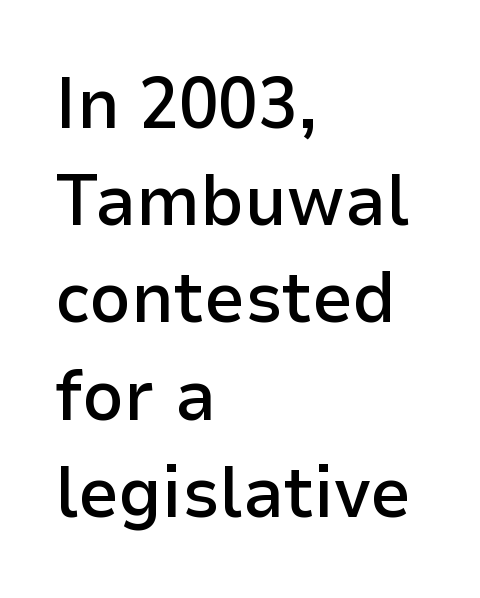
{"serif": "no", "italic": "no", "bold": "semi", "weight": "semibold", "width": "normal", "stroke_contrast": "low", "x_height": "medium", "monospaced": "no", "underline": "no", "align": "left", "line_spacing": "normal", "line_spacing_ratio": 1.35, "letter_spacing": "normal", "letter_spacing_em": 0.0, "glyph_px": 72}
